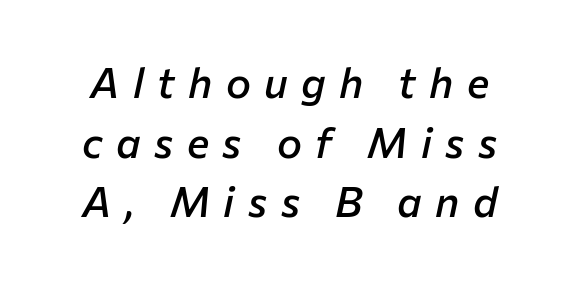
Q: Is the text bold? A: Semi-bold.
Q: Is the text italic (slanted)? A: Yes, it leans right by about 12 degrees.
Q: Is the text underlined? A: No.
Q: Is the spacing between letters normal or unusually wide? A: Unusually wide.
Q: Is the spacing between lines tight, normal or loose? A: Normal.
Q: Width (condensed, normal, or wide)? A: Normal.
Q: Stroke contrast? A: Low.
Q: x-height? A: Medium.
Q: Monospaced? A: No.
